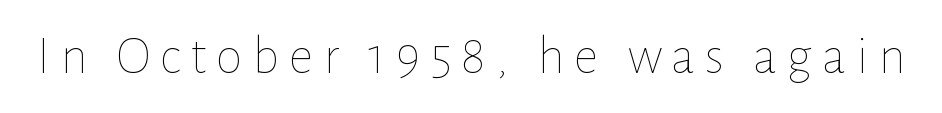
{"italic": "no", "bold": "no", "weight": "thin", "width": "normal", "stroke_contrast": "low", "x_height": "medium", "monospaced": "no", "underline": "no", "glyph_px": 54}
